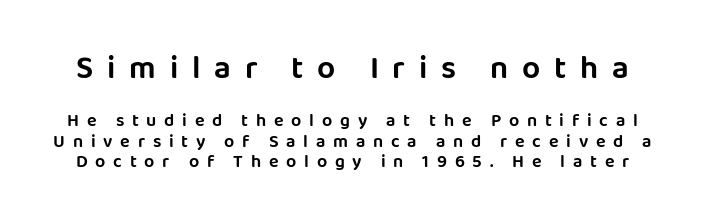
Are there feet on the stems? There aren't — it's a sans. The rendering shrinks the type as you move from the upper chunk to the lower. Descenders hang freely into open space. There is plenty of visible air inserted between adjacent glyphs. The face used here is proportionally spaced, like ordinary book or web type. Posture: upright roman.
